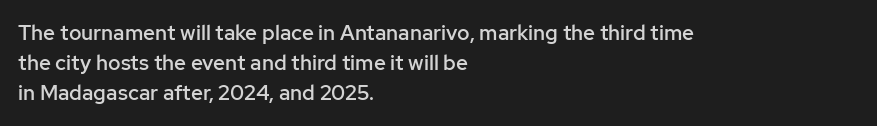
Q: Is the text bold? A: Semi-bold.
Q: Is the text italic (slanted)? A: No, it is upright.
Q: Is the text underlined? A: No.
Q: How is the paragraph aligned? A: Left-aligned.
Q: Is the spacing between letters normal or unusually wide? A: Normal.
Q: Is the spacing between lines tight, normal or loose? A: Normal.
